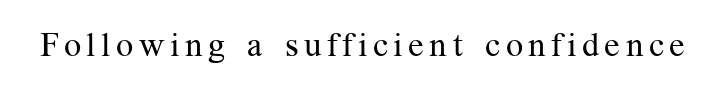
Proportional: the letters do not fall into vertical columns. Vertical strokes here are truly vertical. Is the type heavy? It reads as light-to-regular instead. Glance below the letters and you will spot only blank space. Serifs: yes, visible at the terminals of the letterforms.
